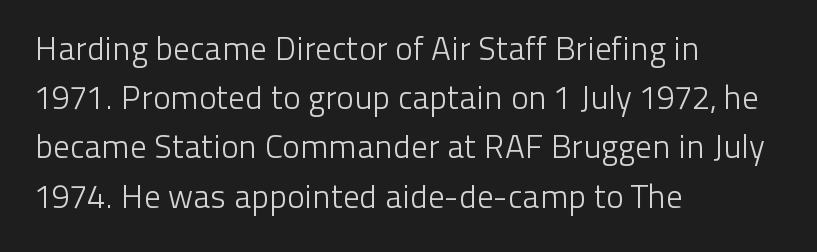
The image shows 33 px light sans-serif type, upright; set left-aligned, normal line spacing (1.49x), normal letter spacing, not underlined; low stroke contrast and a medium x-height.
